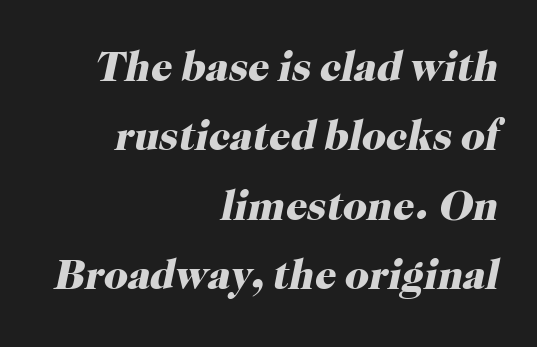
The image shows 42 px heavy serif type, italic (leaning right); set right-aligned, normal line spacing (1.65x), normal letter spacing, not underlined; high stroke contrast and a medium x-height.
